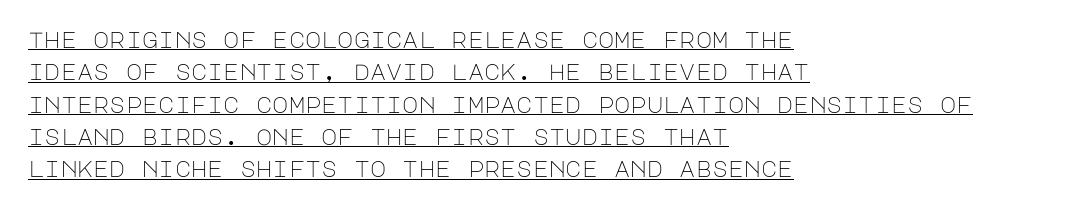
Q: Is the text bold? A: No.
Q: Is the text italic (slanted)? A: No, it is upright.
Q: Is the text underlined? A: Yes.
Q: How is the paragraph aligned? A: Left-aligned.
Q: Is the spacing between letters normal or unusually wide? A: Normal.
Q: Is the spacing between lines tight, normal or loose? A: Normal.
